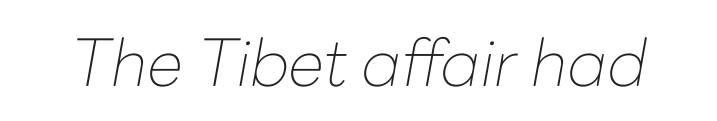
{"italic": "yes", "lean": "right", "slant_degrees": 10, "bold": "no", "weight": "thin", "width": "normal", "stroke_contrast": "low", "x_height": "medium", "monospaced": "no", "underline": "no", "letter_spacing": "normal", "letter_spacing_em": 0.0, "glyph_px": 65}
